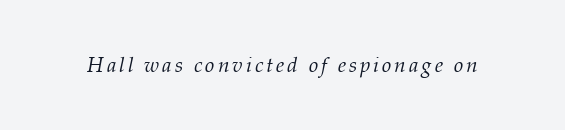
Type without underlining. Weight: regular or lighter. Italic? Definitely — the glyphs are oblique.
